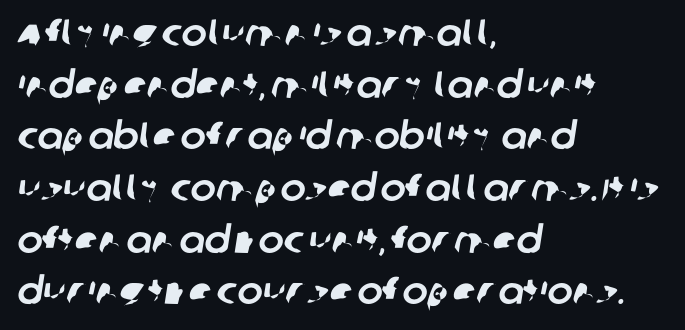
Q: Is the typeface a serif or a sans-serif typeface? A: Sans-serif.
Q: Is the text underlined? A: No.
Q: How is the paragraph aligned? A: Left-aligned.
Q: Is the spacing between letters normal or unusually wide? A: Normal.
Q: Is the spacing between lines tight, normal or loose? A: Normal.
Q: Width (condensed, normal, or wide)? A: Normal.
Q: Stroke contrast? A: Low.
Q: x-height? A: Large.
Q: Monospaced? A: No.
